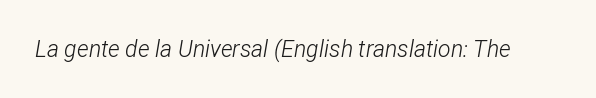
Q: Is the text bold? A: No.
Q: Is the text italic (slanted)? A: Yes, it leans right by about 12 degrees.
Q: Is the text underlined? A: No.
Q: Is the spacing between letters normal or unusually wide? A: Normal.
